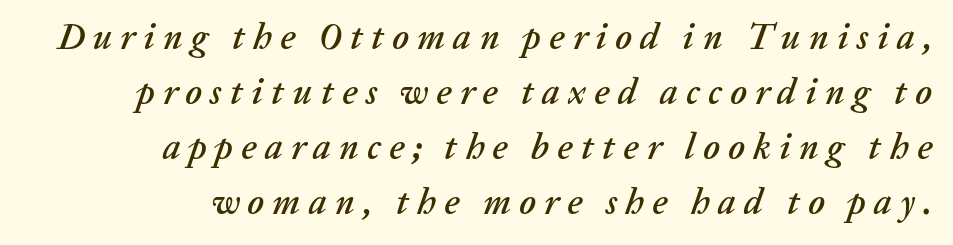
{"italic": "yes", "lean": "right", "slant_degrees": 20, "width": "normal", "stroke_contrast": "low", "x_height": "medium", "monospaced": "no", "underline": "no", "align": "right", "line_spacing": "normal", "line_spacing_ratio": 1.53, "letter_spacing": "wide", "letter_spacing_em": 0.23, "glyph_px": 36}
